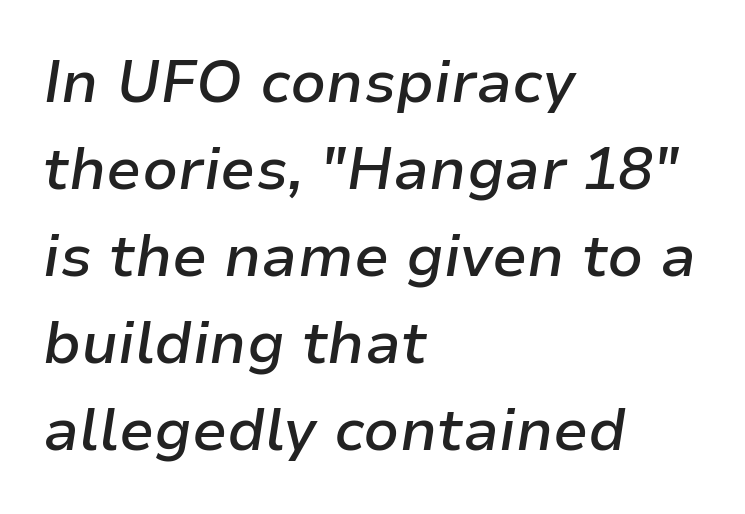
Q: Is the text bold? A: Semi-bold.
Q: Is the text italic (slanted)? A: Yes, it leans right by about 9 degrees.
Q: Is the text underlined? A: No.
Q: How is the paragraph aligned? A: Left-aligned.
Q: Is the spacing between letters normal or unusually wide? A: Normal.
Q: Is the spacing between lines tight, normal or loose? A: Normal.
Q: Width (condensed, normal, or wide)? A: Normal.
Q: Stroke contrast? A: Low.
Q: x-height? A: Medium.
Q: Monospaced? A: No.
